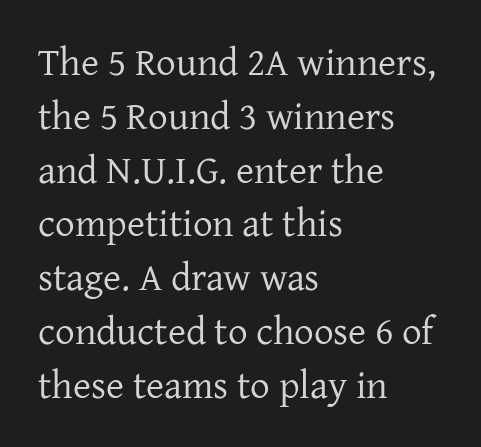
Does the copy run flush right? No — it runs flush left. These glyphs show unthickened strokes, regular width or finer. Ordinary non-slanted type is in use. The vertical gap from one line to the next is medium. Note the varied advance widths — an 'i' is clearly narrower than an 'm'.
